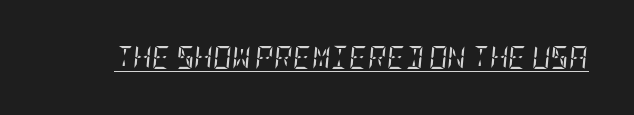
The image shows 23 px text type, italic (leaning right); set normal letter spacing, underlined.
